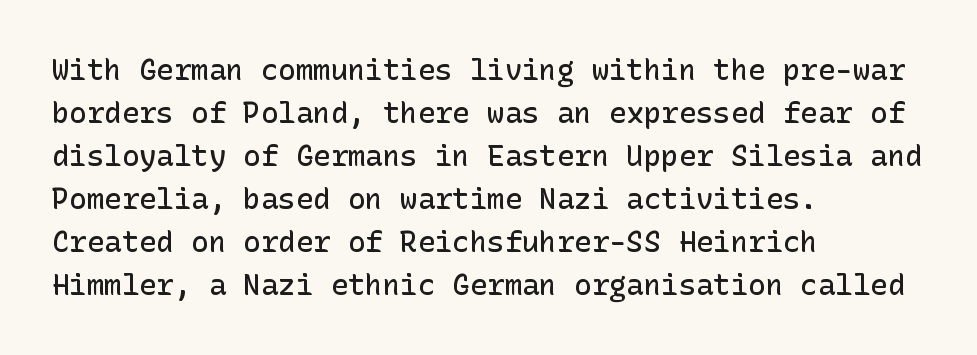
The setting favours the left margin, as ordinary paragraphs usually do. A typesetter would call this zero additional tracking. The space directly below the letters is spotless. Leading matches the norm, producing a regular column. Quick note: not italic, upright.
